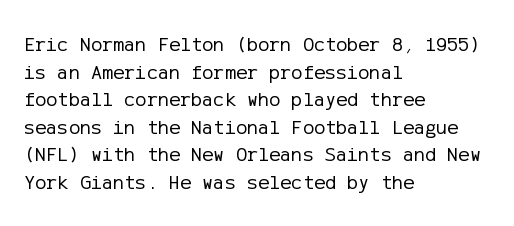
{"italic": "no", "bold": "no", "underline": "no", "align": "left", "line_spacing": "normal", "line_spacing_ratio": 1.31, "letter_spacing": "normal", "letter_spacing_em": 0.0, "glyph_px": 21}
